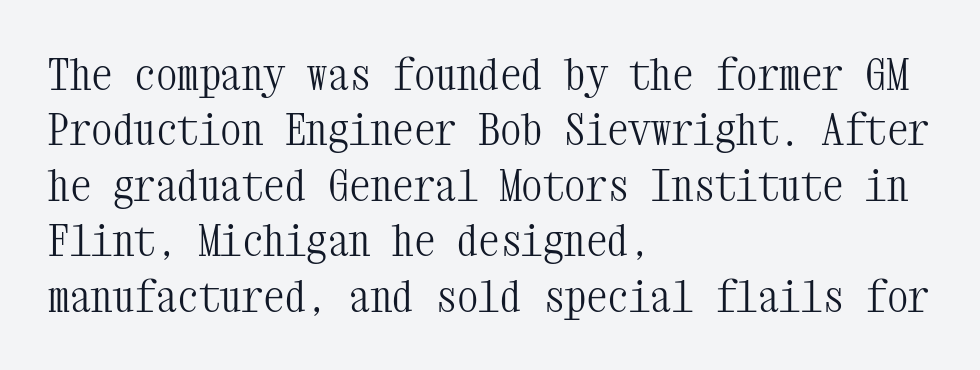
{"serif": "yes", "italic": "no", "bold": "no", "weight": "light", "width": "condensed", "stroke_contrast": "medium", "x_height": "medium", "monospaced": "yes", "underline": "no", "align": "left", "line_spacing": "normal", "line_spacing_ratio": 1.29, "letter_spacing": "normal", "letter_spacing_em": 0.0, "glyph_px": 43}
